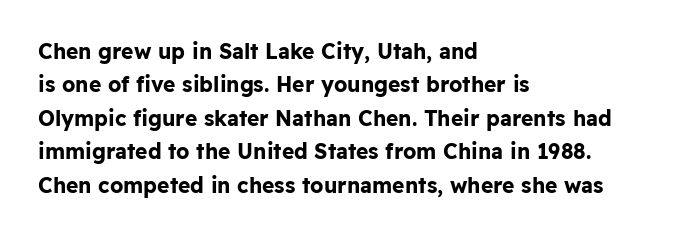
The lines sit at an ordinary, default distance from one another. Bare-footed words on every line. The rendering uses a bold face; every stroke is thick and dark. Posture: upright roman.
